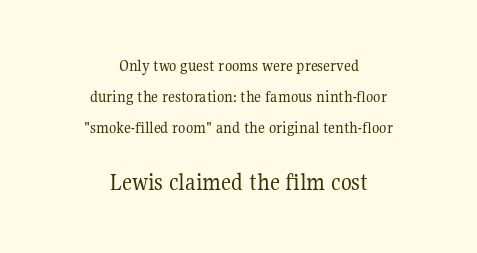
The image shows 25 px text type, upright; set centered, line spacing 1.81x, normal letter spacing, not underlined; the second (bottom) block is 1.47x larger.
